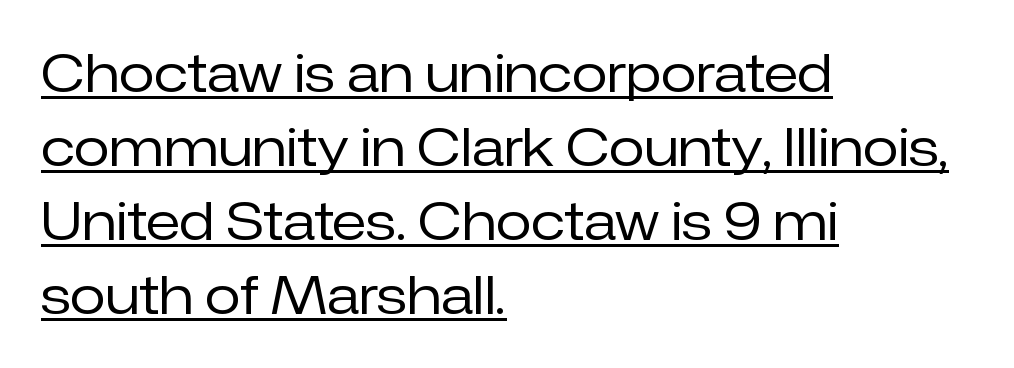
Varying glyph widths throughout — classic text-font behaviour. In CSS terms this would be text-align: left. These glyphs show unthickened strokes, regular width or finer. These lines are composed in type without serifs.
